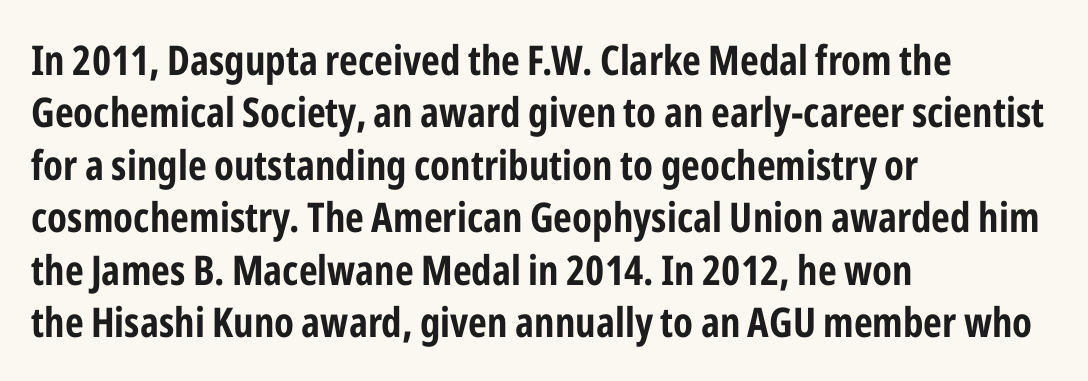
Q: Is the text bold? A: Yes.
Q: Is the text italic (slanted)? A: No, it is upright.
Q: Is the typeface a serif or a sans-serif typeface? A: Sans-serif.
Q: Is the text underlined? A: No.
Q: How is the paragraph aligned? A: Left-aligned.
Q: Is the spacing between letters normal or unusually wide? A: Normal.
Q: Is the spacing between lines tight, normal or loose? A: Normal.
Q: Width (condensed, normal, or wide)? A: Condensed.
Q: Stroke contrast? A: Low.
Q: x-height? A: Medium.
Q: Monospaced? A: No.
